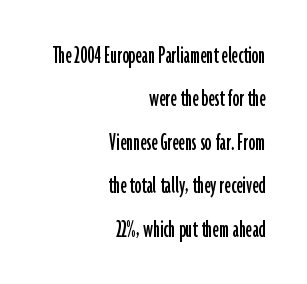
{"italic": "no", "underline": "no", "align": "right", "line_spacing": "normal", "line_spacing_ratio": 1.61, "letter_spacing": "normal", "letter_spacing_em": 0.0, "glyph_px": 27}
